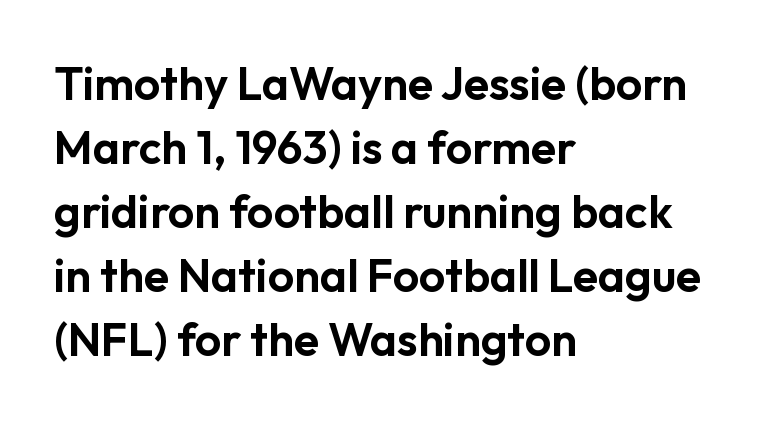
The image shows 46 px sans-serif type, upright; set left-aligned, normal line spacing (1.39x), normal letter spacing, not underlined; low stroke contrast and a medium x-height.
